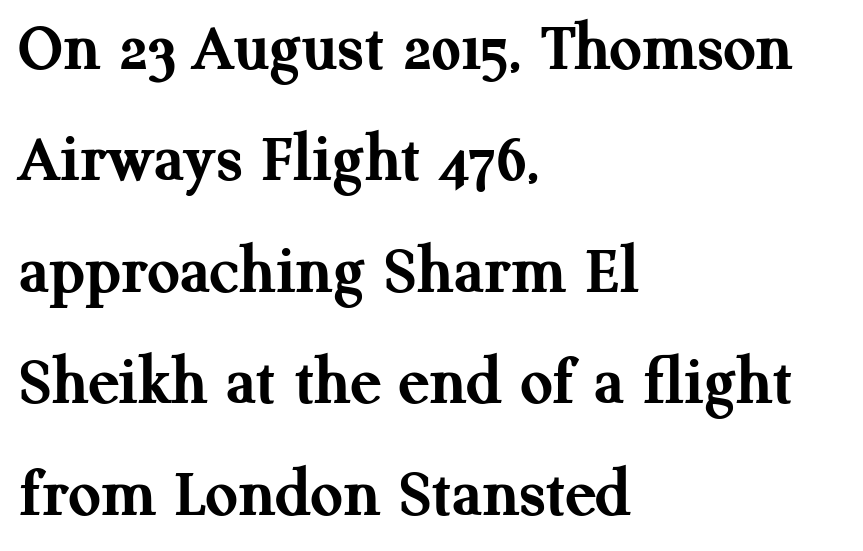
{"serif": "yes", "italic": "no", "bold": "yes", "weight": "semibold", "width": "normal", "stroke_contrast": "medium", "x_height": "medium", "monospaced": "no", "underline": "no", "align": "left", "line_spacing": "normal", "line_spacing_ratio": 1.57, "letter_spacing": "normal", "letter_spacing_em": 0.0, "glyph_px": 71}
